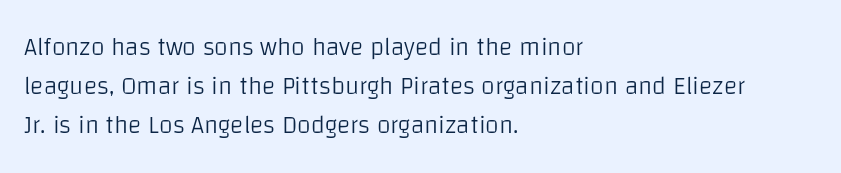
The image shows 25 px text type, upright; set left-aligned, normal line spacing (1.56x), normal letter spacing, not underlined.
